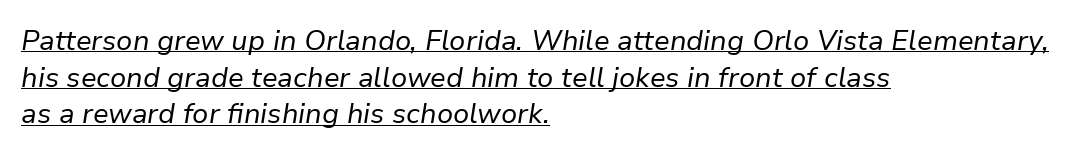
The image shows 28 px regular-weight type, italic (leaning right); set left-aligned, normal line spacing (1.31x), normal letter spacing, underlined; low stroke contrast and a medium x-height.
